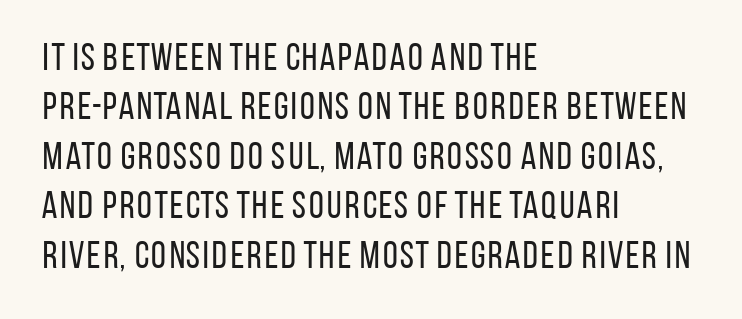
{"serif": "no", "italic": "no", "bold": "no", "weight": "regular", "width": "condensed", "stroke_contrast": "low", "x_height": "large", "monospaced": "no", "underline": "no", "align": "left", "line_spacing": "normal", "line_spacing_ratio": 1.3, "letter_spacing": "normal", "letter_spacing_em": 0.0, "glyph_px": 38}
